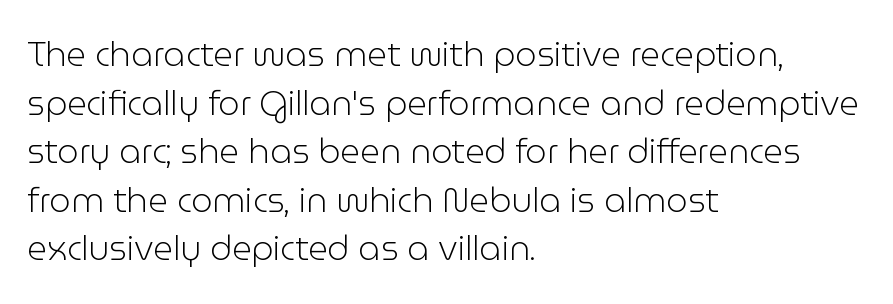
The image shows 34 px light sans-serif type, upright; set left-aligned, normal line spacing (1.43x), normal letter spacing, not underlined; low stroke contrast and a medium x-height.
